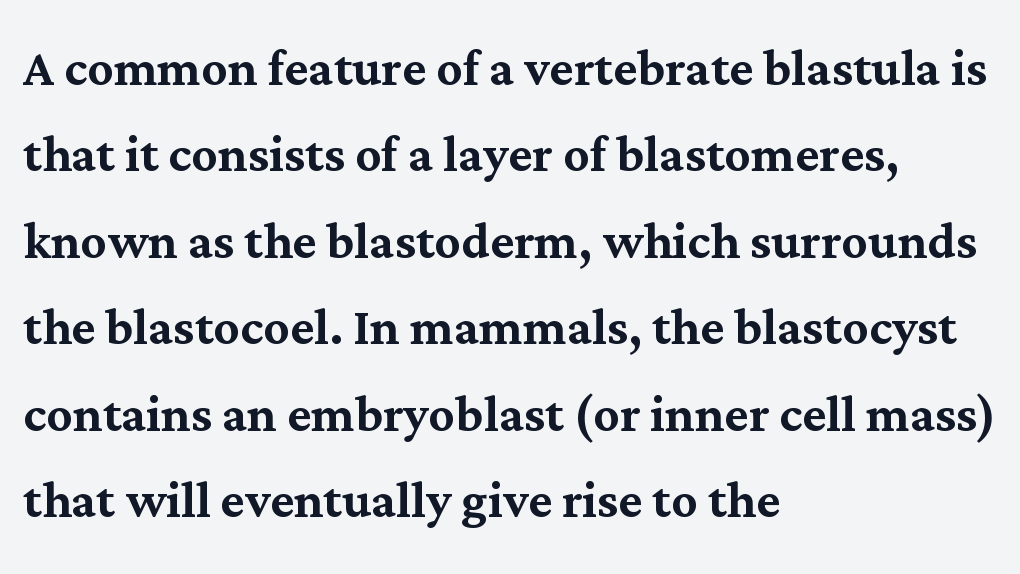
The image shows 65 px serif type, upright; set left-aligned, normal line spacing (1.33x), normal letter spacing, not underlined; medium stroke contrast and a medium x-height.
